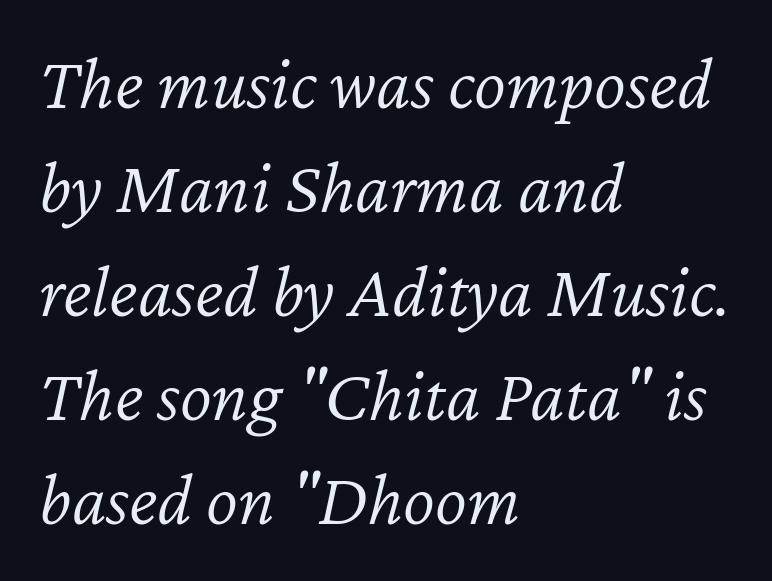
An italicized treatment has been applied to the whole sample. Stroke thickness stays within the range of a standard reading face or lighter. Where is the straight margin? On the left. The passage shown is not underscored anywhere.
